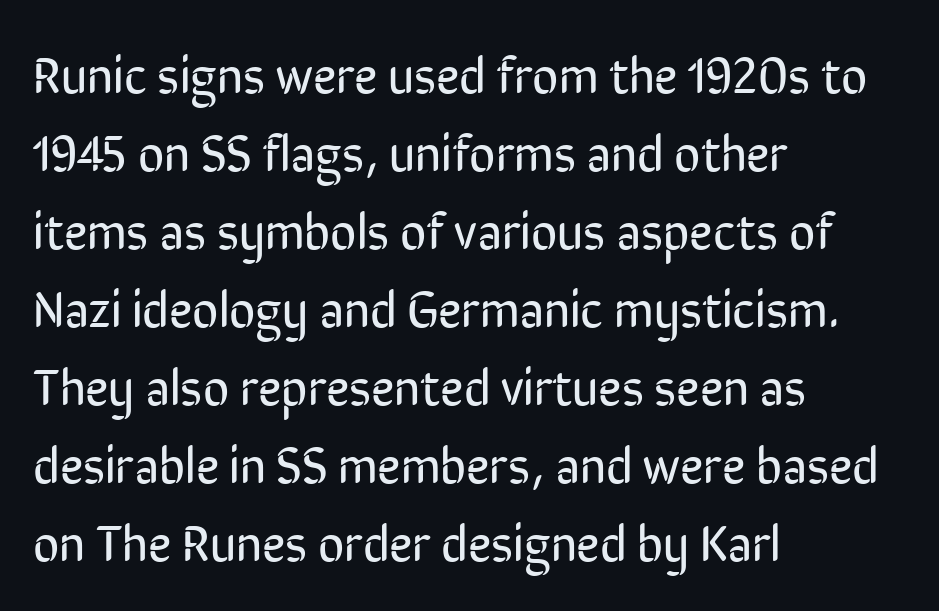
{"serif": "no", "italic": "no", "bold": "no", "weight": "regular", "width": "condensed", "stroke_contrast": "low", "x_height": "medium", "monospaced": "no", "underline": "no", "align": "left", "line_spacing": "normal", "line_spacing_ratio": 1.53, "letter_spacing": "normal", "letter_spacing_em": 0.0, "glyph_px": 51}
